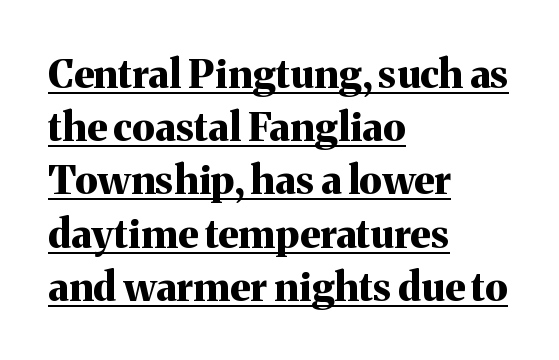
The image shows 40 px bold serif type, upright; set left-aligned, normal line spacing (1.33x), normal letter spacing, underlined; medium stroke contrast and a medium x-height.
